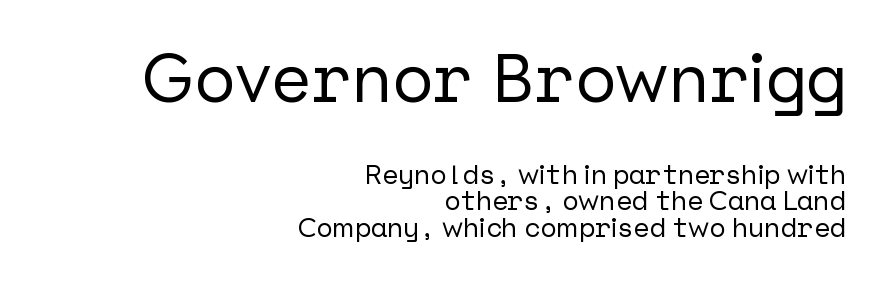
If you drew a ruler down the right edge, every line would touch it. Decoration check: the copy has no underline. This sample uses plain, unmodified letter spacing. The lettering holds an erect, upright posture throughout.
